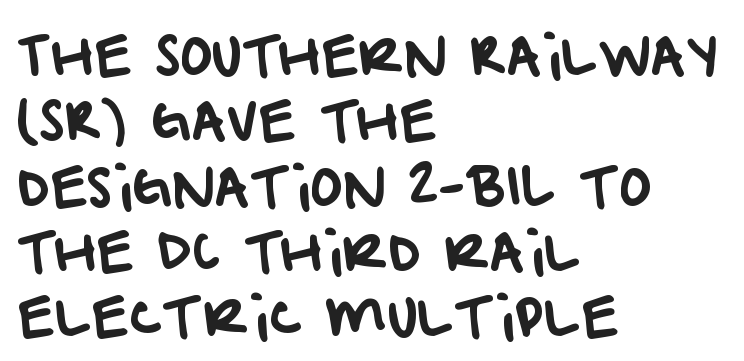
The image shows 54 px sans-serif type; set left-aligned, line spacing 1.21x, normal letter spacing, not underlined; low stroke contrast and a large x-height.
